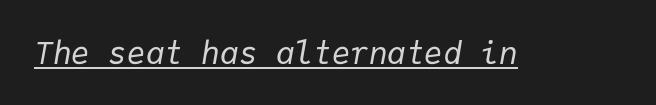
Q: Is the text bold? A: No.
Q: Is the text italic (slanted)? A: Yes, it leans right by about 9 degrees.
Q: Is the text underlined? A: Yes.
Q: Is the spacing between letters normal or unusually wide? A: Normal.
Q: Width (condensed, normal, or wide)? A: Normal.
Q: Stroke contrast? A: Low.
Q: x-height? A: Medium.
Q: Monospaced? A: Yes.
